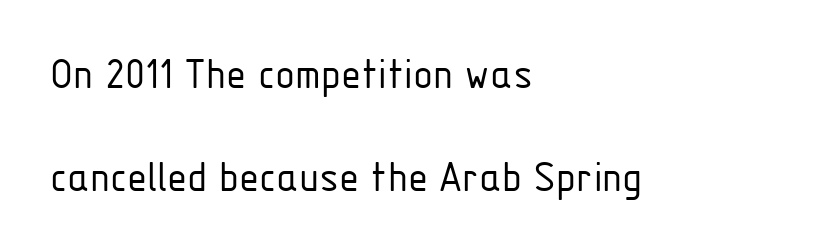
The image shows 46 px light, condensed sans-serif type, upright; set left-aligned, loose line spacing (2.25x), normal letter spacing, not underlined; low stroke contrast and a medium x-height.
